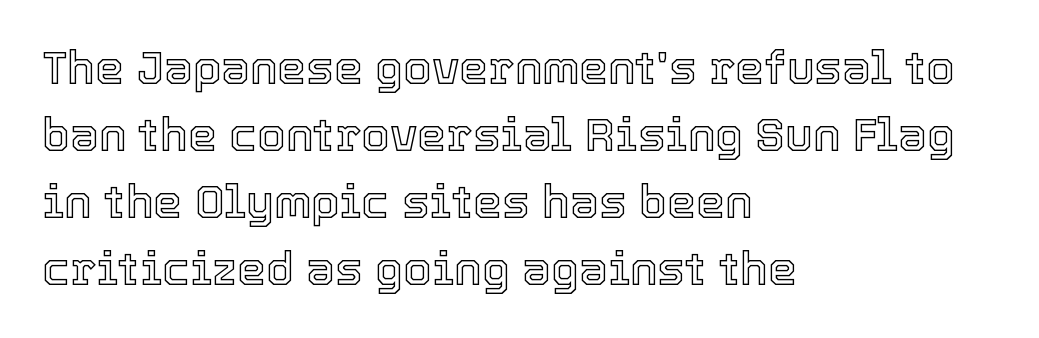
This sample has the flowing, uneven cadence of proportional lettering. The strip under each line holds only bare page. The lines sit at an ordinary, default distance from one another. Designer's note — italics off, roman on. Tracking here is standard; glyphs follow each other at the usual distance. Each line starts at the same left margin while the right side varies.
